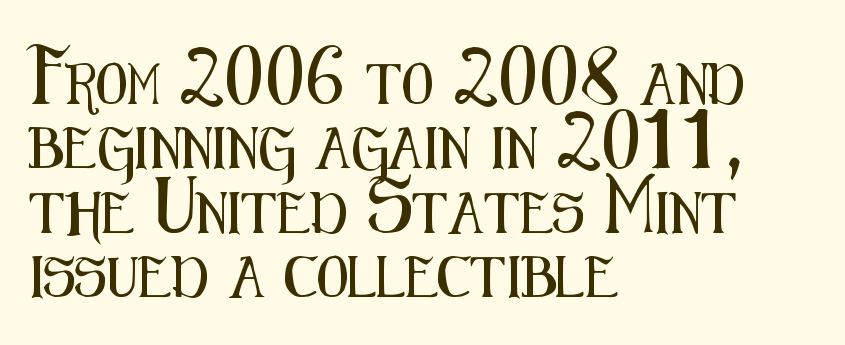
Do the letters lean? They stand straight. Do the characters align in a grid? No, the font is proportional. The block of text has a typical density, with ordinary space between rows. You could call the tracking neutral — neither tight nor loose. The gap between lines stays unmarked.
